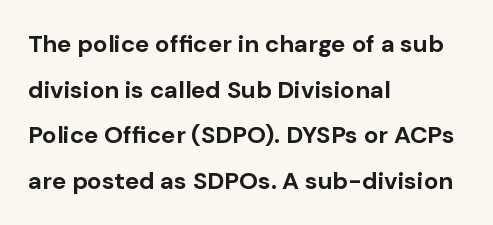
Every letter is thick-stroked: bold, no question. Every row of glyphs begins at an identical x-position on the left. Is there much room between lines? Yes — plenty of vertical air separates them. Any mark beneath the type? The region is blank. The line texture is even and compact thanks to regular tracking.
